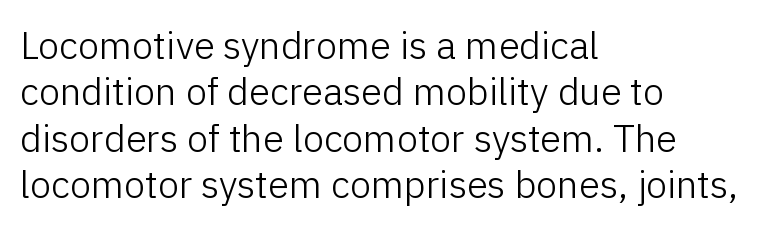
{"serif": "no", "italic": "no", "bold": "no", "weight": "light", "width": "normal", "stroke_contrast": "low", "x_height": "medium", "monospaced": "no", "underline": "no", "align": "left", "line_spacing_ratio": 1.22, "letter_spacing": "normal", "letter_spacing_em": 0.0, "glyph_px": 38}
